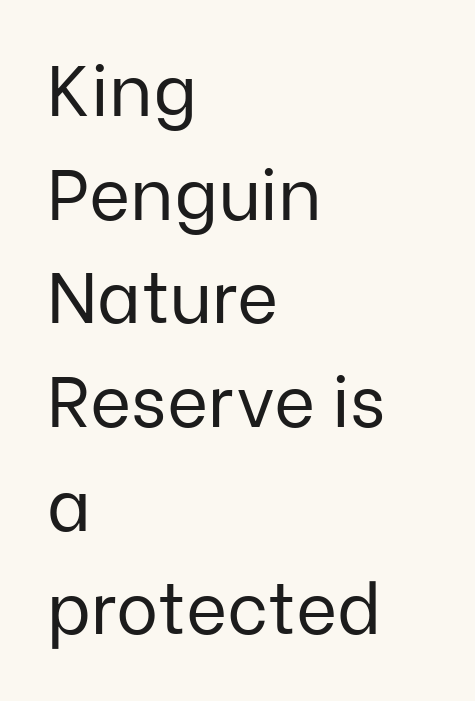
{"serif": "no", "italic": "no", "bold": "no", "weight": "regular", "width": "normal", "stroke_contrast": "low", "x_height": "medium", "monospaced": "no", "underline": "no", "align": "left", "line_spacing": "normal", "line_spacing_ratio": 1.46, "letter_spacing": "normal", "letter_spacing_em": 0.0, "glyph_px": 71}
